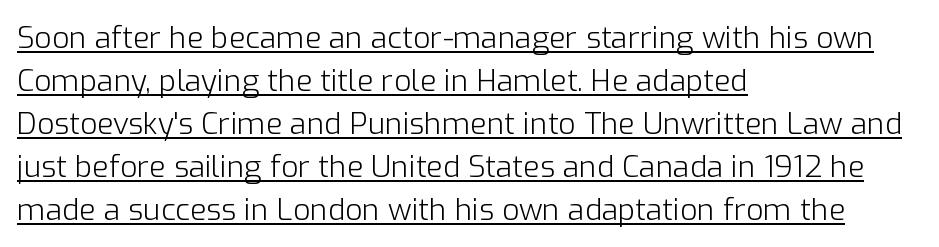
Q: Is the text bold? A: No.
Q: Is the text italic (slanted)? A: No, it is upright.
Q: Is the typeface a serif or a sans-serif typeface? A: Sans-serif.
Q: Is the text underlined? A: Yes.
Q: How is the paragraph aligned? A: Left-aligned.
Q: Is the spacing between letters normal or unusually wide? A: Normal.
Q: Is the spacing between lines tight, normal or loose? A: Normal.
Q: Width (condensed, normal, or wide)? A: Normal.
Q: Stroke contrast? A: Low.
Q: x-height? A: Medium.
Q: Monospaced? A: No.
